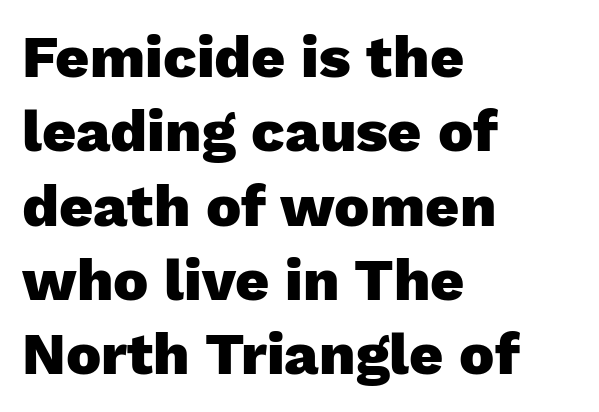
{"serif": "no", "italic": "no", "bold": "yes", "weight": "heavy", "width": "normal", "stroke_contrast": "low", "x_height": "medium", "monospaced": "no", "underline": "no", "align": "left", "line_spacing": "normal", "line_spacing_ratio": 1.26, "letter_spacing": "normal", "letter_spacing_em": 0.0, "glyph_px": 59}
